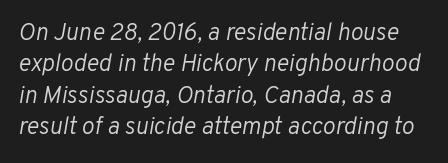
Q: Is the text bold? A: No.
Q: Is the text italic (slanted)? A: Yes, it leans right by about 10 degrees.
Q: Is the text underlined? A: No.
Q: Is the spacing between letters normal or unusually wide? A: Normal.
Q: Is the spacing between lines tight, normal or loose? A: Normal.
